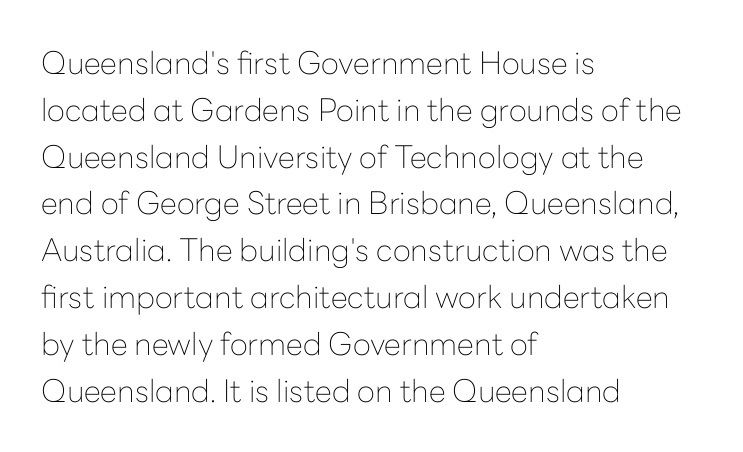
Q: Is the text bold? A: No.
Q: Is the text italic (slanted)? A: No, it is upright.
Q: Is the typeface a serif or a sans-serif typeface? A: Sans-serif.
Q: Is the text underlined? A: No.
Q: How is the paragraph aligned? A: Left-aligned.
Q: Is the spacing between letters normal or unusually wide? A: Normal.
Q: Is the spacing between lines tight, normal or loose? A: Normal.
Q: Width (condensed, normal, or wide)? A: Normal.
Q: Stroke contrast? A: Low.
Q: x-height? A: Medium.
Q: Monospaced? A: No.
